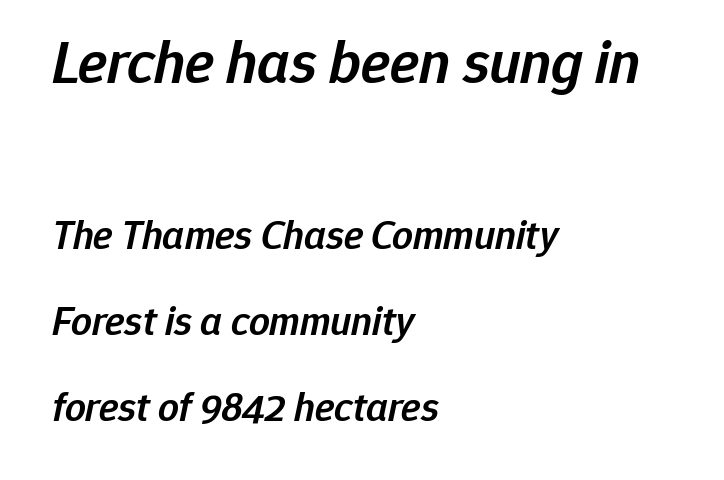
The image shows 61 px semibold type, italic (leaning right); set left-aligned, loose line spacing (2.09x), normal letter spacing, not underlined; the first (top) block is 1.49x larger; low stroke contrast and a medium x-height.
